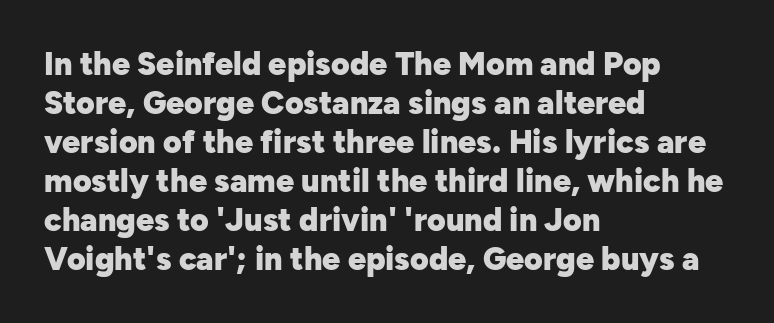
Here the designer chose a conventional face with non-uniform glyph widths. Tall strokes in this sample are plumb rather than angled. Underline: absent. Each letter's strokes conclude bluntly, with no projecting serifs. The horizontal fit of the characters is conventional and even. Set as a true bold cut, around the 700 mark.
